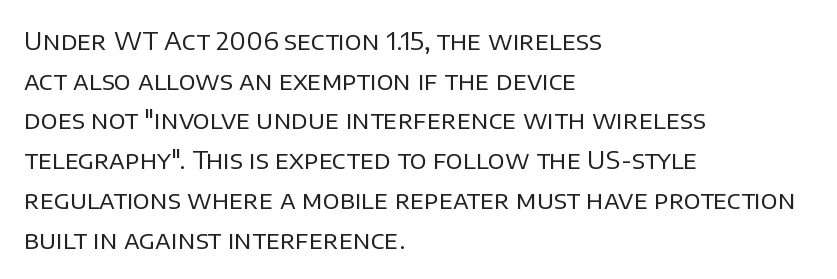
{"italic": "no", "bold": "no", "underline": "no", "align": "left", "line_spacing": "normal", "line_spacing_ratio": 1.59, "letter_spacing": "normal", "letter_spacing_em": 0.0, "glyph_px": 25}
